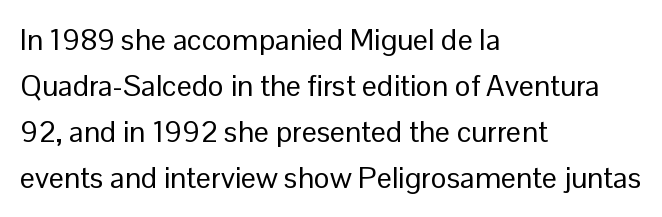
The image shows 30 px regular-weight sans-serif type, upright; set left-aligned, normal line spacing (1.53x), normal letter spacing, not underlined; low stroke contrast and a medium x-height.
